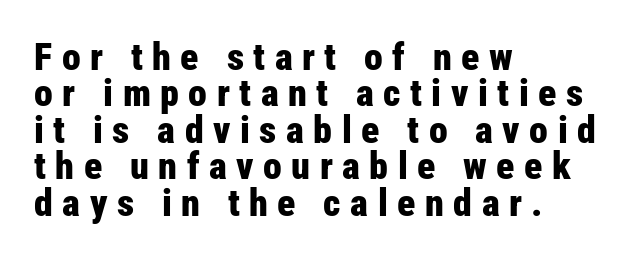
The image shows 38 px bold, condensed sans-serif type, upright; set left-aligned, tight line spacing (0.96x), unusually wide letter spacing (+0.25 em), not underlined; low stroke contrast and a medium x-height.
